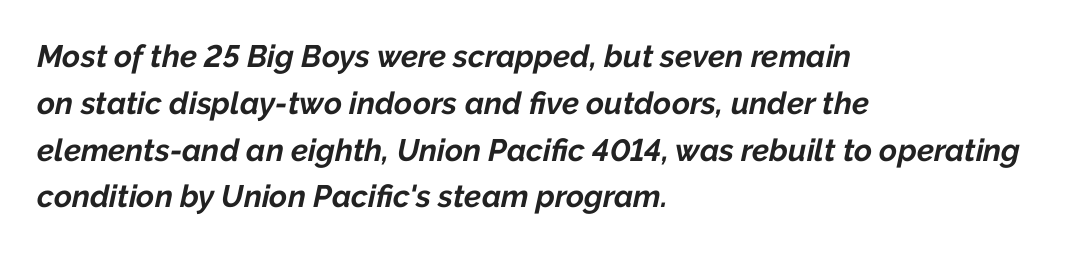
{"italic": "yes", "lean": "right", "slant_degrees": 12, "bold": "yes", "weight": "bold", "width": "normal", "stroke_contrast": "low", "x_height": "medium", "monospaced": "no", "underline": "no", "align": "left", "line_spacing": "normal", "line_spacing_ratio": 1.51, "letter_spacing": "normal", "letter_spacing_em": 0.0, "glyph_px": 31}
